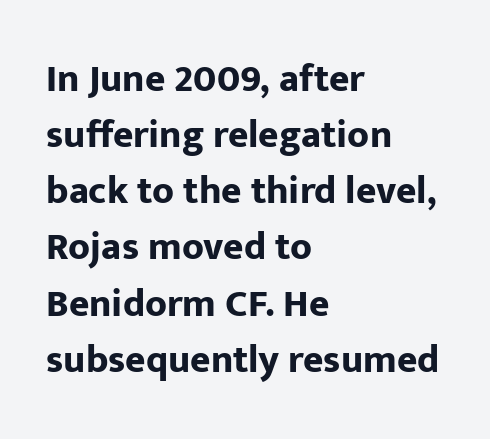
Q: Is the text bold? A: Yes.
Q: Is the text italic (slanted)? A: No, it is upright.
Q: Is the typeface a serif or a sans-serif typeface? A: Sans-serif.
Q: Is the text underlined? A: No.
Q: How is the paragraph aligned? A: Left-aligned.
Q: Is the spacing between letters normal or unusually wide? A: Normal.
Q: Is the spacing between lines tight, normal or loose? A: Normal.
Q: Width (condensed, normal, or wide)? A: Normal.
Q: Stroke contrast? A: Low.
Q: x-height? A: Medium.
Q: Monospaced? A: No.
